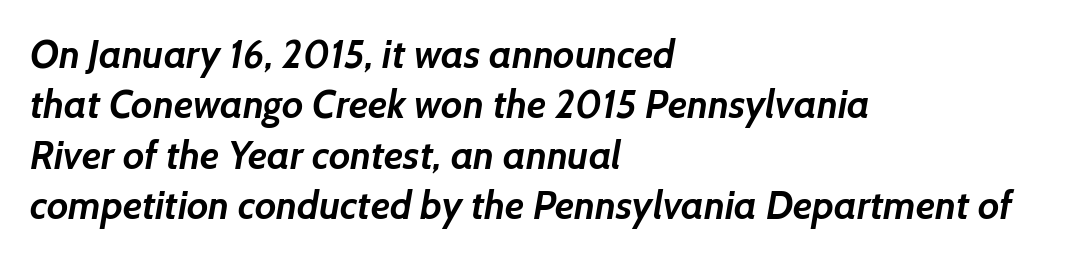
Q: Is the text bold? A: Yes.
Q: Is the typeface a serif or a sans-serif typeface? A: Sans-serif.
Q: Is the text underlined? A: No.
Q: How is the paragraph aligned? A: Left-aligned.
Q: Is the spacing between letters normal or unusually wide? A: Normal.
Q: Is the spacing between lines tight, normal or loose? A: Normal.
Q: Width (condensed, normal, or wide)? A: Normal.
Q: Stroke contrast? A: Low.
Q: x-height? A: Medium.
Q: Monospaced? A: No.
